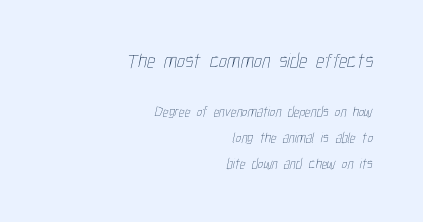
Q: Is the text bold? A: No.
Q: Is the text underlined? A: No.
Q: How is the paragraph aligned? A: Right-aligned.
Q: Is the spacing between letters normal or unusually wide? A: Normal.
Q: Which block of text is set in a larger size, the first (top) or the second (bottom)? A: The first (top) one.
